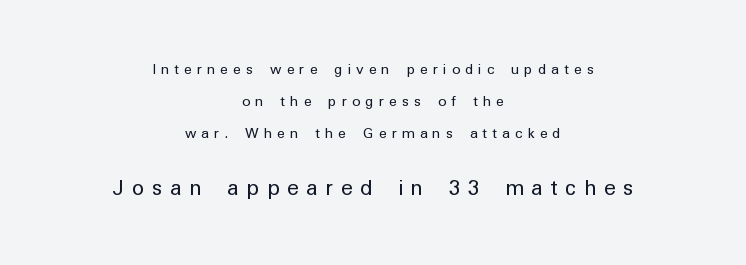
The image shows 21 px text type, upright; set centered, loose line spacing (2.27x), unusually wide letter spacing (+0.35 em), not underlined; the second (bottom) block is 1.5x larger.
